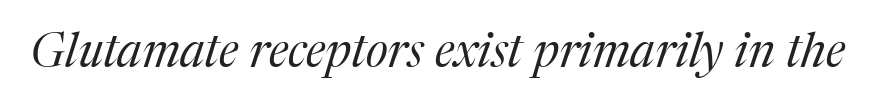
Q: Is the text bold? A: No.
Q: Is the text italic (slanted)? A: Yes, it leans right by about 17 degrees.
Q: Is the typeface a serif or a sans-serif typeface? A: Serif.
Q: Is the text underlined? A: No.
Q: Is the spacing between letters normal or unusually wide? A: Normal.
Q: Width (condensed, normal, or wide)? A: Normal.
Q: Stroke contrast? A: Medium.
Q: x-height? A: Medium.
Q: Monospaced? A: No.
